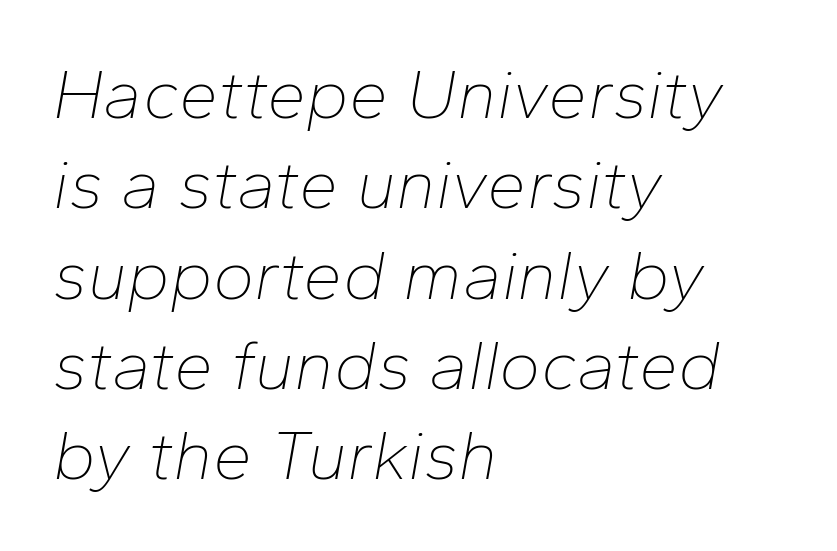
Q: Is the text bold? A: No.
Q: Is the text italic (slanted)? A: Yes, it leans right by about 10 degrees.
Q: Is the text underlined? A: No.
Q: How is the paragraph aligned? A: Left-aligned.
Q: Is the spacing between letters normal or unusually wide? A: Normal.
Q: Is the spacing between lines tight, normal or loose? A: Normal.
Q: Width (condensed, normal, or wide)? A: Normal.
Q: Stroke contrast? A: Low.
Q: x-height? A: Medium.
Q: Monospaced? A: No.
